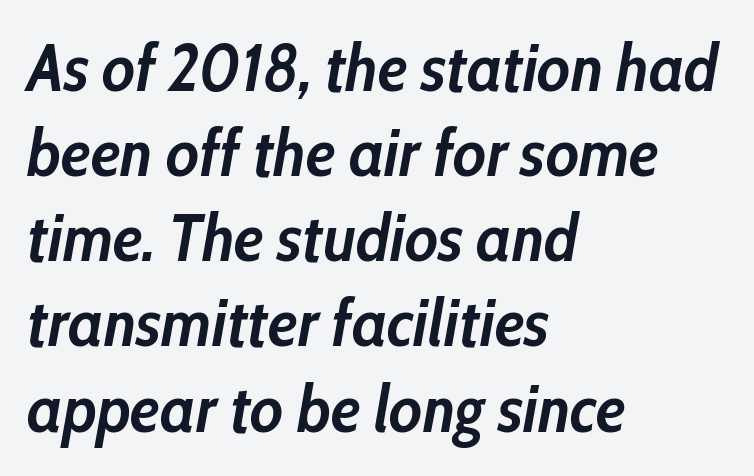
{"italic": "yes", "lean": "right", "slant_degrees": 10, "bold": "yes", "weight": "semibold", "width": "condensed", "stroke_contrast": "low", "x_height": "medium", "monospaced": "no", "underline": "no", "align": "left", "line_spacing": "normal", "line_spacing_ratio": 1.29, "letter_spacing": "normal", "letter_spacing_em": 0.0, "glyph_px": 66}
